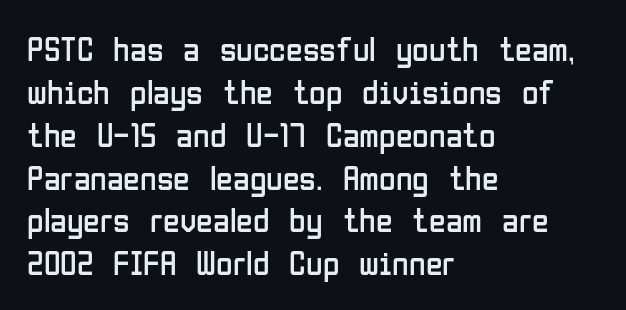
Q: Is the text bold? A: No.
Q: Is the text italic (slanted)? A: No, it is upright.
Q: Is the typeface a serif or a sans-serif typeface? A: Sans-serif.
Q: Is the text underlined? A: No.
Q: How is the paragraph aligned? A: Left-aligned.
Q: Is the spacing between letters normal or unusually wide? A: Normal.
Q: Is the spacing between lines tight, normal or loose? A: Normal.
Q: Width (condensed, normal, or wide)? A: Condensed.
Q: Stroke contrast? A: Low.
Q: x-height? A: Medium.
Q: Monospaced? A: No.
